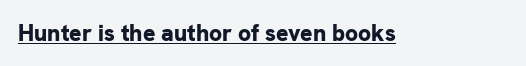
Q: Is the text bold? A: Yes.
Q: Is the text italic (slanted)? A: No, it is upright.
Q: Is the text underlined? A: Yes.
Q: Is the spacing between letters normal or unusually wide? A: Normal.
